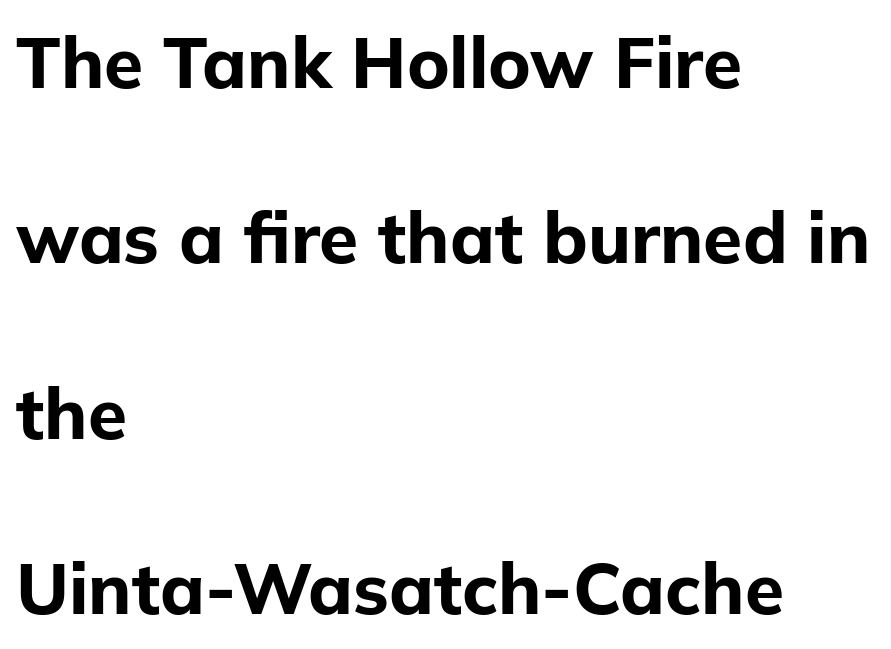
The image shows 71 px bold sans-serif type, upright; set left-aligned, loose line spacing (2.47x), normal letter spacing, not underlined; low stroke contrast and a medium x-height.
